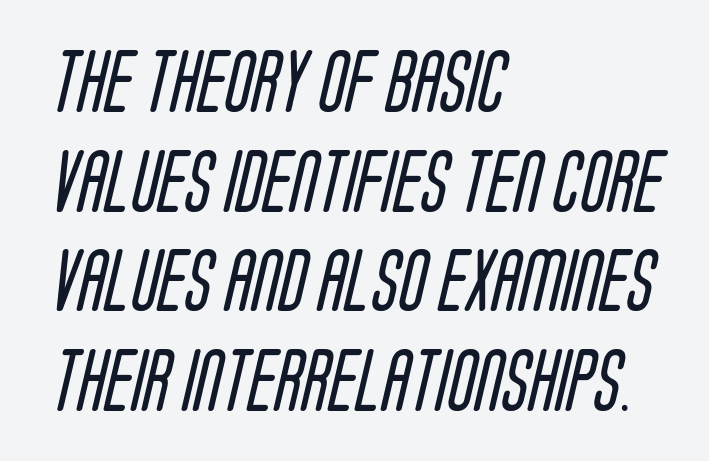
{"serif": "no", "bold": "no", "weight": "regular", "width": "condensed", "stroke_contrast": "low", "x_height": "large", "monospaced": "no", "underline": "no", "align": "left", "line_spacing": "normal", "line_spacing_ratio": 1.58, "letter_spacing": "normal", "letter_spacing_em": 0.0, "glyph_px": 63}
